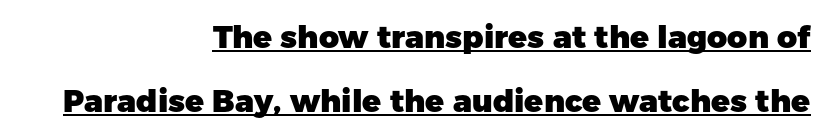
A roman cut, with each character standing at attention. To sum up the face: it is a sans, with no serifs. Observe the ordinary spacing: letters are neighbours, not strangers. Thick stems and heavy bowls — unmistakably bold.
